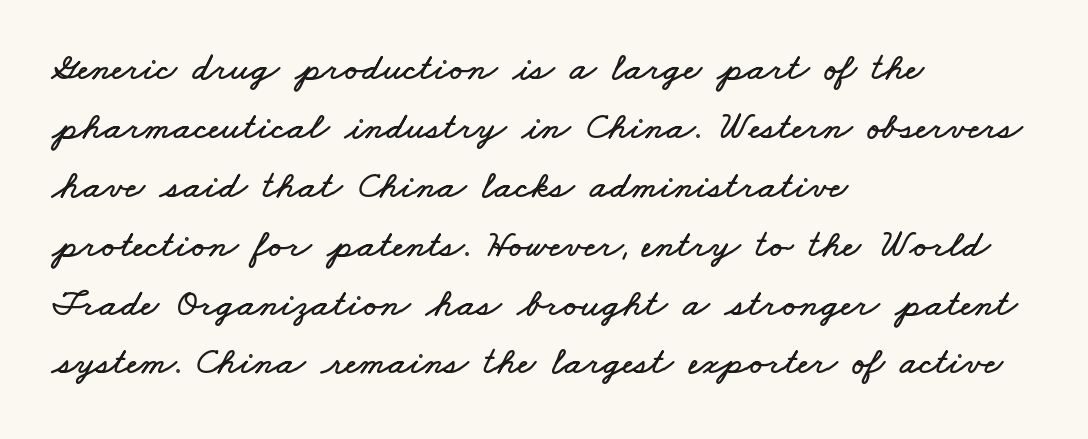
The letters sit at their default tracking, neither squeezed nor spread. The lines in this sample share a left origin and differ only in where they stop. Successive baselines arrive at the customary interval. You could not count columns in this text — the font is proportionally spaced.
